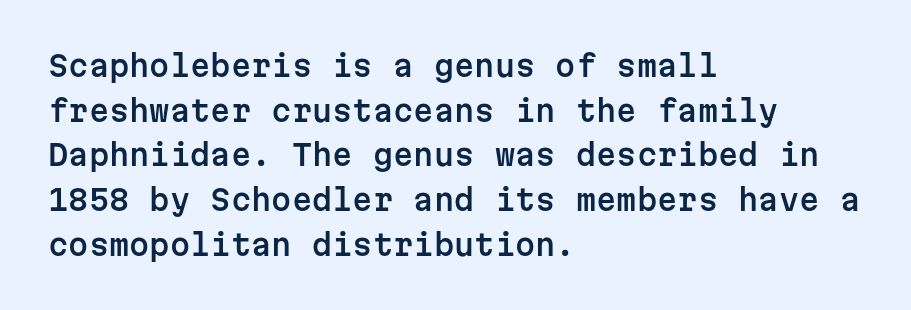
The image shows 29 px sans-serif type, upright, monospaced; set left-aligned, normal line spacing (1.54x), normal letter spacing, not underlined; low stroke contrast and a medium x-height.
